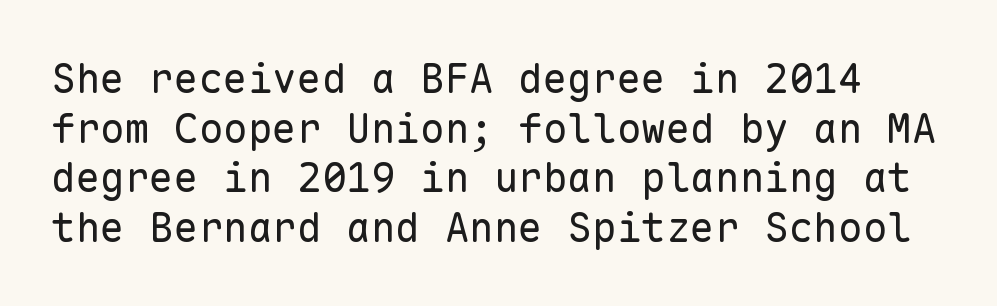
The image shows 41 px regular-weight sans-serif type, upright, monospaced; set line spacing 1.21x, normal letter spacing, not underlined; low stroke contrast and a medium x-height.
